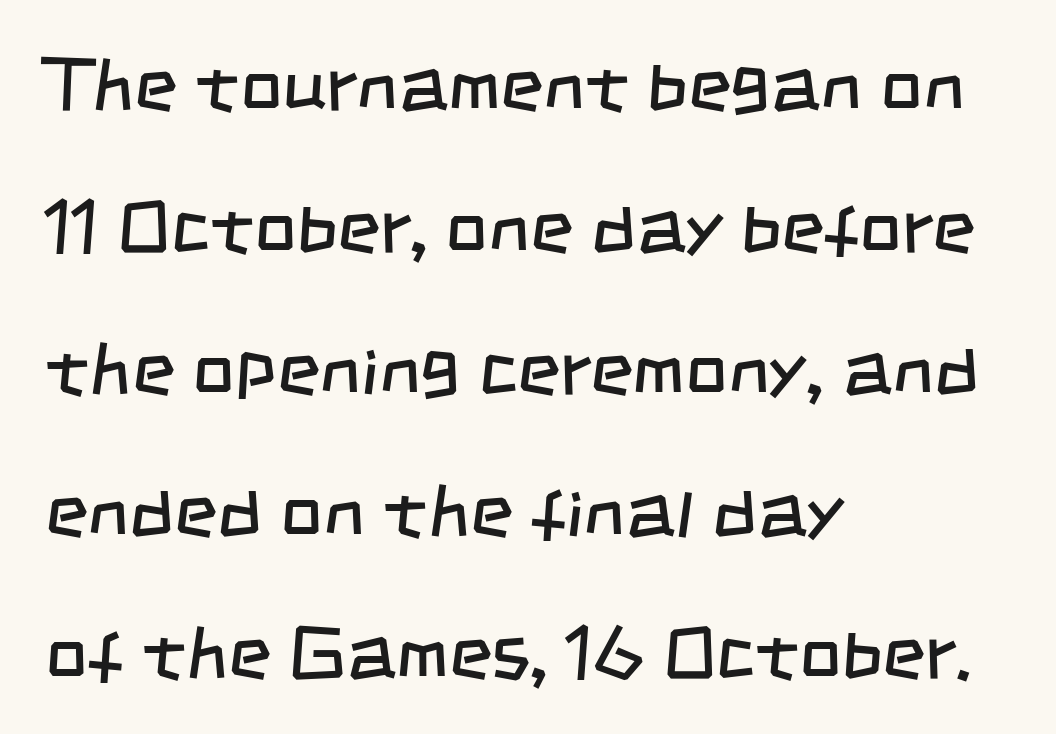
The vertical gap from one line to the next is large. Compared with typical body copy, the letter spacing here is the same. The face used here is a sans, in the tradition of grotesques and geometrics. Rule under the text: the space is simply empty.
